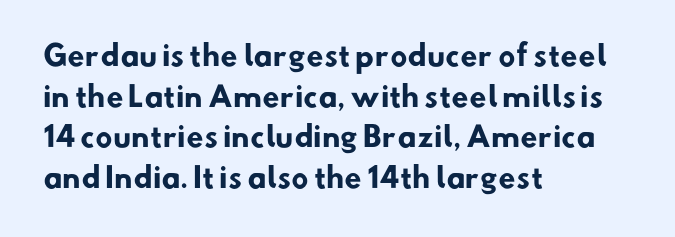
{"serif": "no", "bold": "yes", "weight": "heavy", "width": "normal", "stroke_contrast": "low", "x_height": "small", "monospaced": "no", "underline": "no", "align": "left", "line_spacing": "normal", "line_spacing_ratio": 1.45, "letter_spacing": "normal", "letter_spacing_em": 0.0, "glyph_px": 28}
